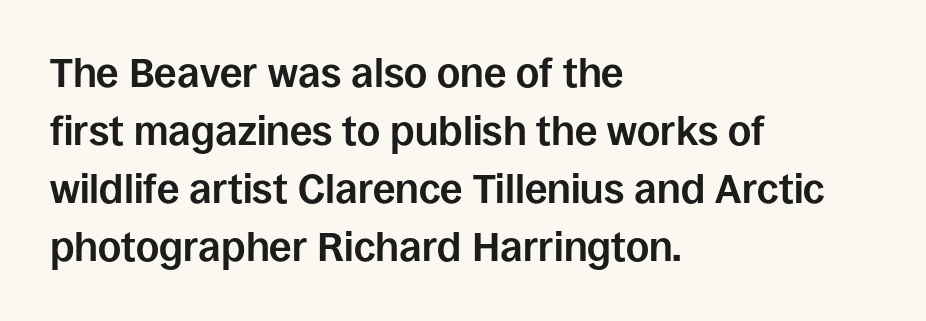
The image shows 40 px bold sans-serif type, upright; set left-aligned, normal line spacing (1.45x), normal letter spacing, not underlined; low stroke contrast and a large x-height.
